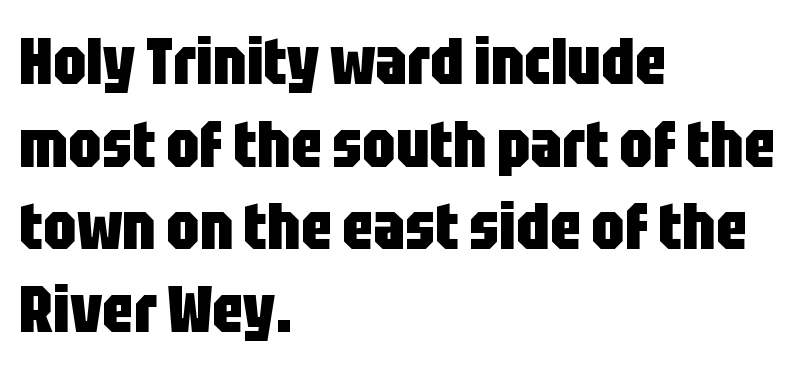
The image shows 65 px heavy, condensed sans-serif type, upright; set left-aligned, normal line spacing (1.27x), normal letter spacing, not underlined; low stroke contrast and a large x-height.
